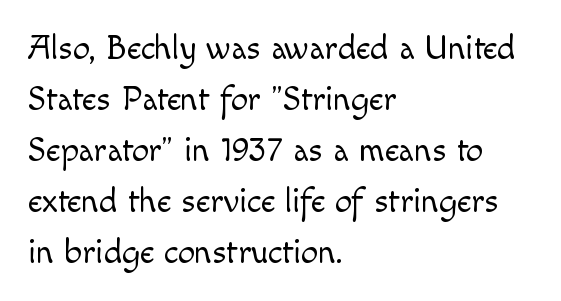
The image shows 34 px light sans-serif type, upright; set left-aligned, normal line spacing (1.5x), normal letter spacing, not underlined; a small x-height.
